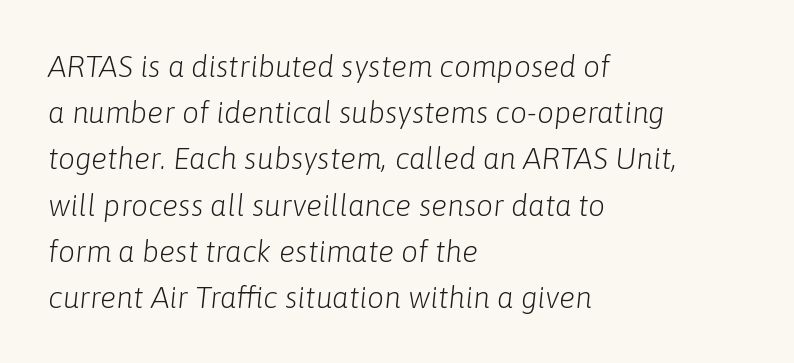
Inter-character spacing is left at the font's built-in metrics. Style check: oblique. Successive baselines arrive at the customary interval. Think of a printed novel: that variable character pitch is what you see here. No heavy texture on the line: the type isn't bold. The typesetter chose a ragged-right arrangement here.
